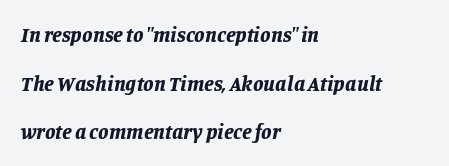
Q: Is the text bold? A: Yes.
Q: Is the text italic (slanted)? A: Yes, it leans right by about 11 degrees.
Q: Is the text underlined? A: No.
Q: How is the paragraph aligned? A: Left-aligned.
Q: Is the spacing between letters normal or unusually wide? A: Normal.
Q: Is the spacing between lines tight, normal or loose? A: Loose.
